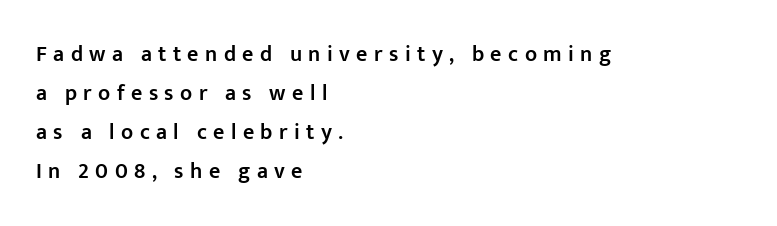
The image shows 22 px text type, upright; set left-aligned, line spacing 1.77x, unusually wide letter spacing (+0.29 em), not underlined.
